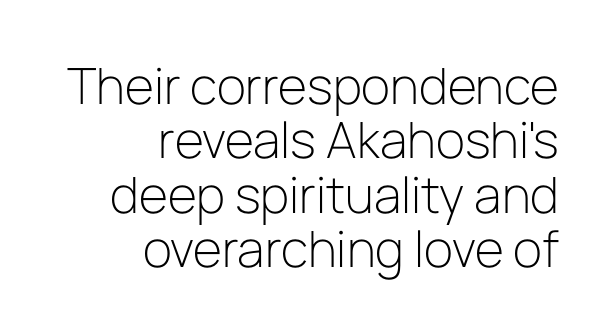
{"serif": "no", "italic": "no", "bold": "no", "weight": "light", "width": "normal", "stroke_contrast": "low", "x_height": "medium", "monospaced": "no", "underline": "no", "align": "right", "line_spacing": "tight", "line_spacing_ratio": 1.09, "letter_spacing": "normal", "letter_spacing_em": 0.0, "glyph_px": 50}
